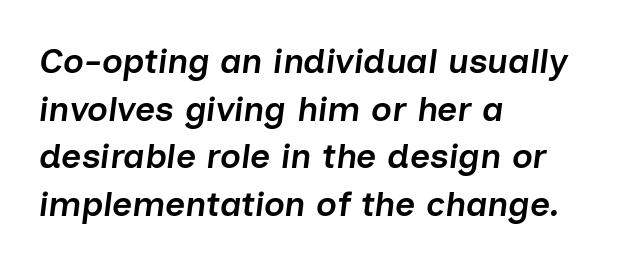
The image shows 35 px semibold type, italic (leaning right); set left-aligned, normal line spacing (1.36x), normal letter spacing, not underlined; low stroke contrast and a medium x-height.
